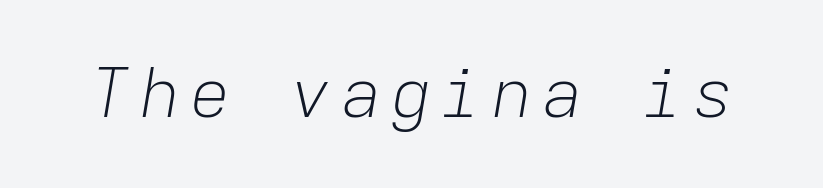
Q: Is the text bold? A: No.
Q: Is the text italic (slanted)? A: Yes, it leans right by about 9 degrees.
Q: Is the text underlined? A: No.
Q: Width (condensed, normal, or wide)? A: Normal.
Q: Stroke contrast? A: Low.
Q: x-height? A: Medium.
Q: Monospaced? A: Yes.
